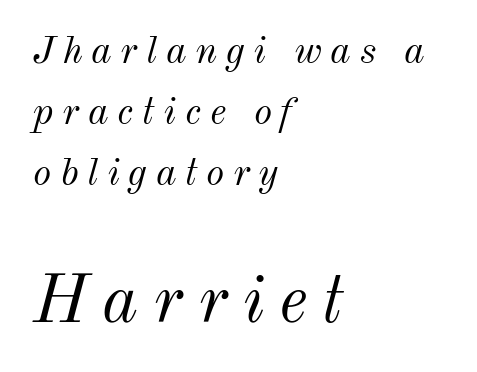
{"italic": "yes", "lean": "right", "slant_degrees": 12, "bold": "no", "weight": "light", "width": "normal", "stroke_contrast": "medium", "x_height": "small", "monospaced": "no", "underline": "no", "align": "left", "line_spacing": "normal", "line_spacing_ratio": 1.56, "letter_spacing": "wide", "letter_spacing_em": 0.22, "larger_block": "second", "size_ratio": 1.74, "glyph_px": 68}
